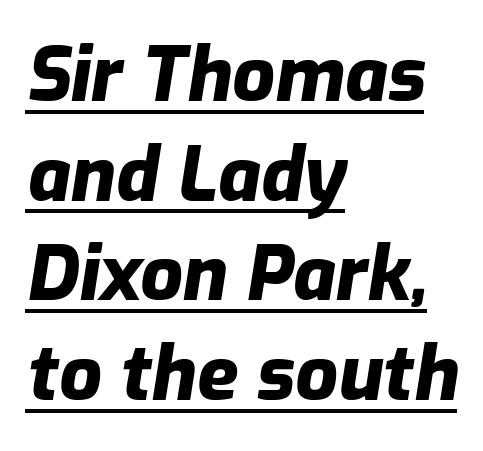
As a designer I'd log this as weight 700, bold. This sample uses an oblique cut, with every glyph tilted off the vertical. Every row of glyphs begins at an identical x-position on the left. Each word holds together tightly as a unit, with standard inter-letter gaps. Somebody hit Ctrl+U on this one — the words are underlined.
